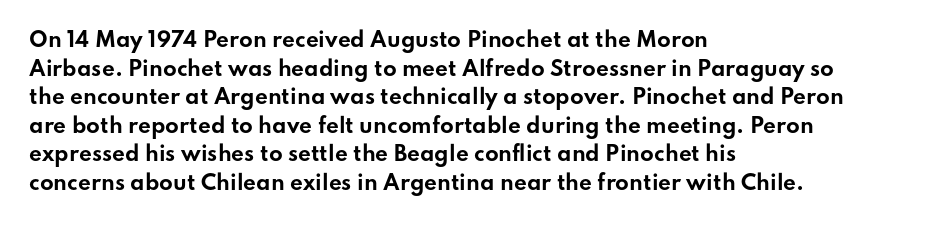
{"italic": "no", "bold": "yes", "underline": "no", "align": "left", "line_spacing": "normal", "line_spacing_ratio": 1.43, "letter_spacing": "normal", "letter_spacing_em": 0.0, "glyph_px": 20}
